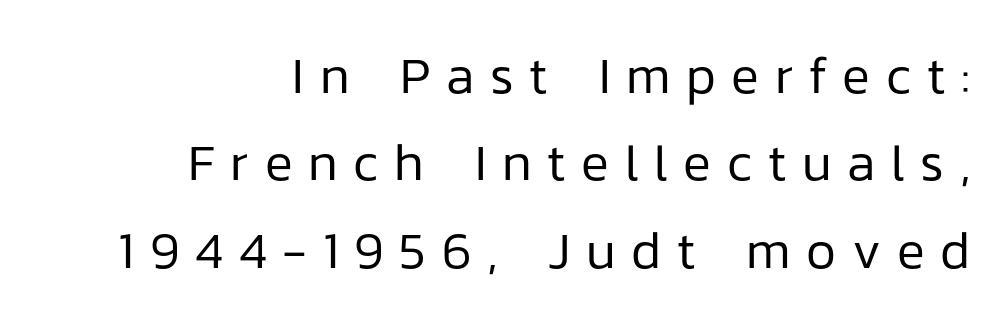
The image shows 52 px regular-weight sans-serif type, upright; set right-aligned, normal line spacing (1.68x), unusually wide letter spacing (+0.3 em), not underlined; low stroke contrast and a medium x-height.
